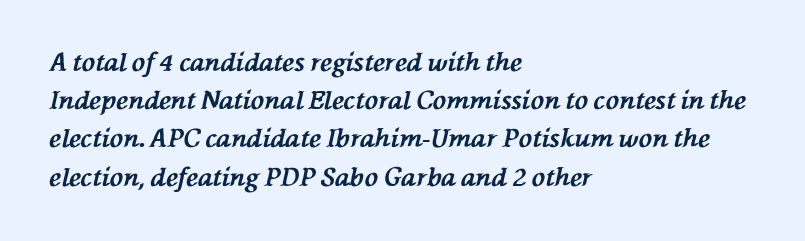
{"italic": "yes", "lean": "left", "slant_degrees": 76, "bold": "yes", "underline": "no", "align": "left", "line_spacing": "normal", "line_spacing_ratio": 1.53, "letter_spacing": "normal", "letter_spacing_em": 0.0, "glyph_px": 25}
